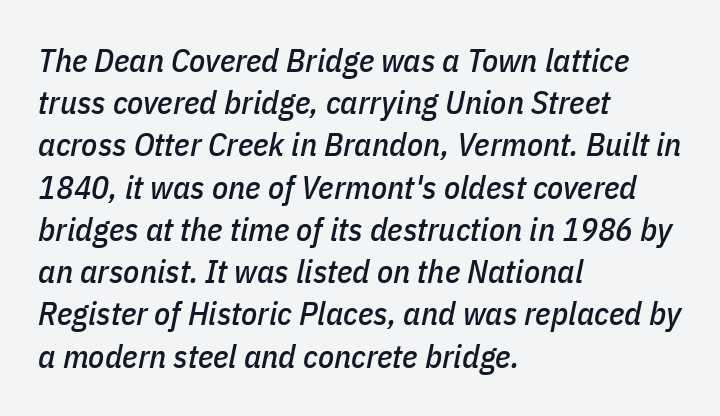
{"italic": "yes", "lean": "right", "slant_degrees": 11, "width": "condensed", "stroke_contrast": "low", "x_height": "medium", "monospaced": "no", "underline": "no", "align": "left", "line_spacing": "normal", "line_spacing_ratio": 1.28, "letter_spacing": "normal", "letter_spacing_em": 0.0, "glyph_px": 33}
